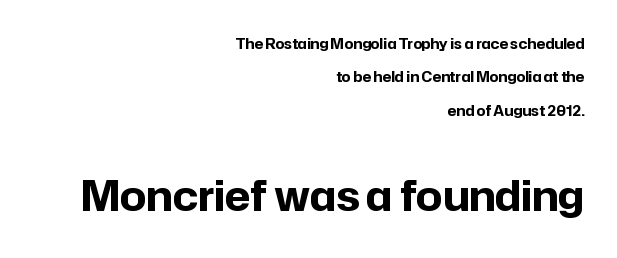
Character widths vary here, with narrow letters taking less room than wide ones. Every letter is thick-stroked: bold, no question. Where is the straight margin? On the right. The rendering shows plain stroke endings on the letterforms — a sans-serif design. The foot of each line stays bare and open. The passage shown has conventional tracking throughout.
